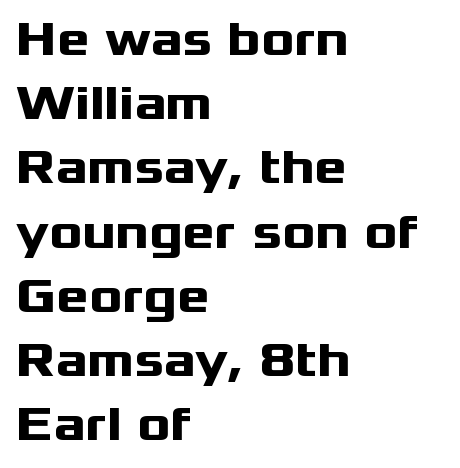
Q: Is the text bold? A: Yes.
Q: Is the text italic (slanted)? A: No, it is upright.
Q: Is the typeface a serif or a sans-serif typeface? A: Sans-serif.
Q: Is the text underlined? A: No.
Q: How is the paragraph aligned? A: Left-aligned.
Q: Is the spacing between letters normal or unusually wide? A: Normal.
Q: Is the spacing between lines tight, normal or loose? A: Normal.
Q: Width (condensed, normal, or wide)? A: Wide.
Q: Stroke contrast? A: Medium.
Q: x-height? A: Medium.
Q: Monospaced? A: No.
